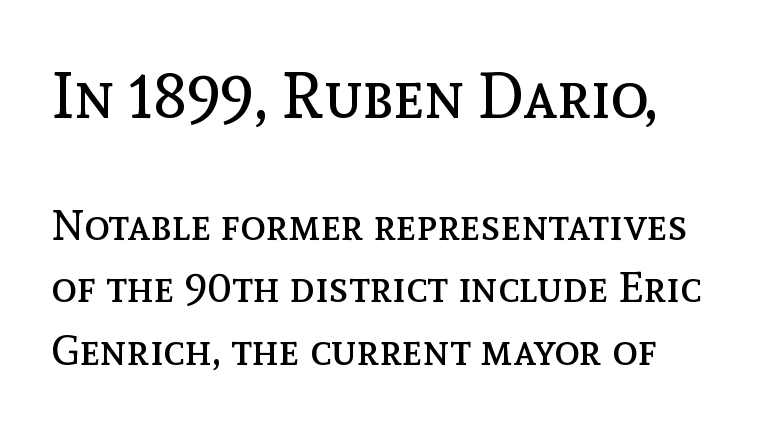
Q: Is the text bold? A: No.
Q: Is the text italic (slanted)? A: No, it is upright.
Q: Is the text underlined? A: No.
Q: Is the spacing between letters normal or unusually wide? A: Normal.
Q: Is the spacing between lines tight, normal or loose? A: Normal.
Q: Which block of text is set in a larger size, the first (top) or the second (bottom)? A: The first (top) one.
Q: Width (condensed, normal, or wide)? A: Normal.
Q: x-height? A: Medium.
Q: Monospaced? A: No.
